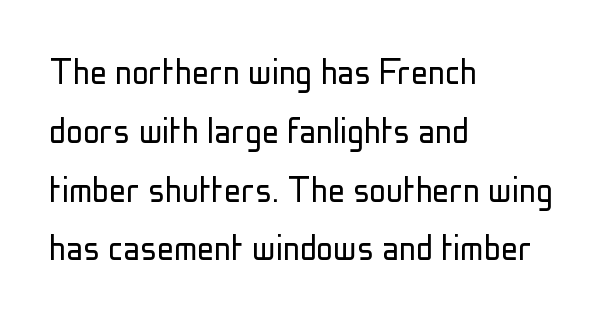
A typesetter would call this proportional, since set widths differ per character. The rendering keeps characters at their native spacing. Horizontal alignment here is leftward, the default for most running prose. Rows of type keep a routine distance in the vertical direction. The axis of the letterforms is exactly vertical. The face looks like a standard text weight, possibly lighter.
